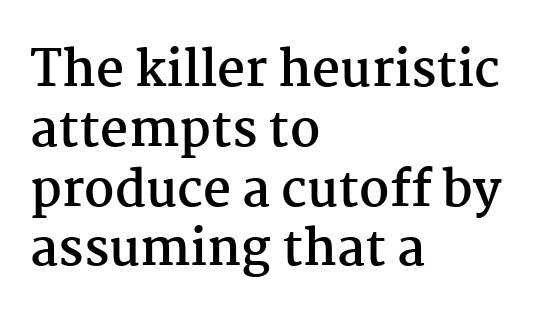
{"serif": "yes", "italic": "no", "bold": "yes", "weight": "semibold", "width": "normal", "stroke_contrast": "medium", "x_height": "medium", "monospaced": "no", "underline": "no", "align": "left", "line_spacing_ratio": 1.22, "letter_spacing": "normal", "letter_spacing_em": 0.0, "glyph_px": 49}
